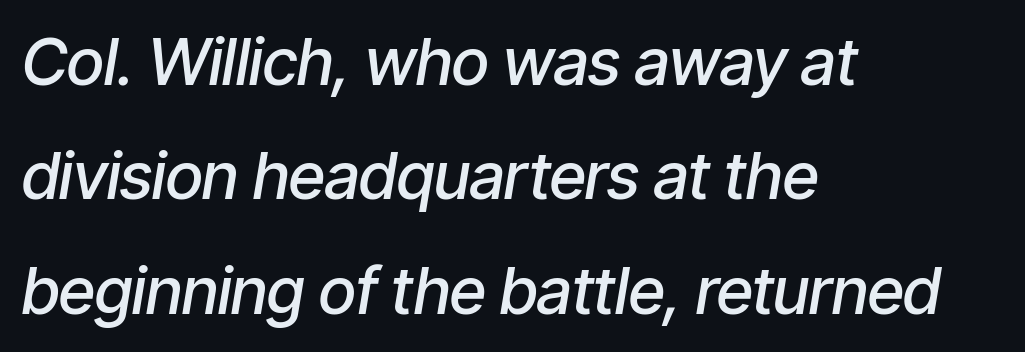
{"italic": "yes", "lean": "right", "slant_degrees": 9, "bold": "semi", "weight": "semibold", "width": "condensed", "stroke_contrast": "low", "x_height": "medium", "monospaced": "no", "underline": "no", "align": "left", "line_spacing_ratio": 1.76, "letter_spacing": "normal", "letter_spacing_em": 0.0, "glyph_px": 65}
